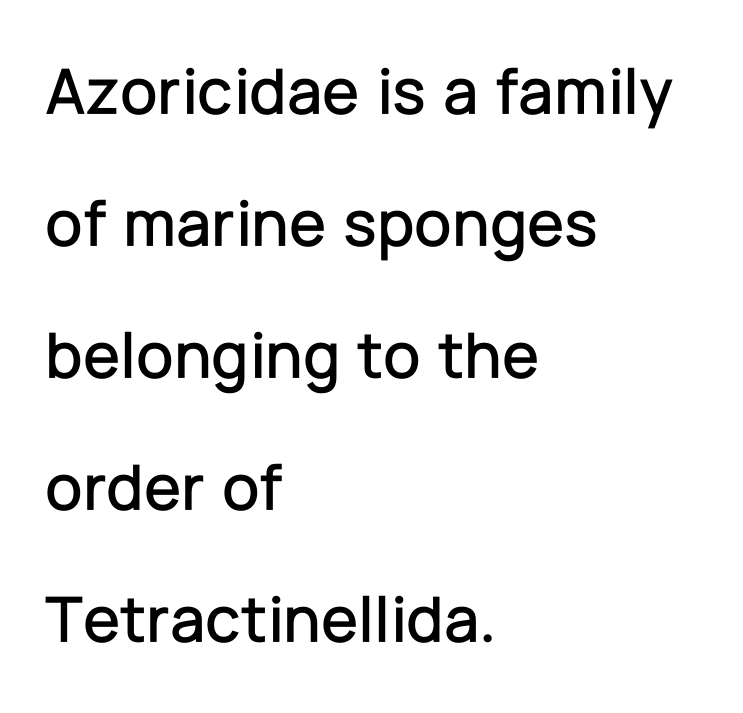
{"serif": "no", "italic": "no", "width": "normal", "stroke_contrast": "low", "x_height": "medium", "monospaced": "no", "underline": "no", "align": "left", "line_spacing": "loose", "line_spacing_ratio": 1.97, "letter_spacing": "normal", "letter_spacing_em": 0.0, "glyph_px": 67}
